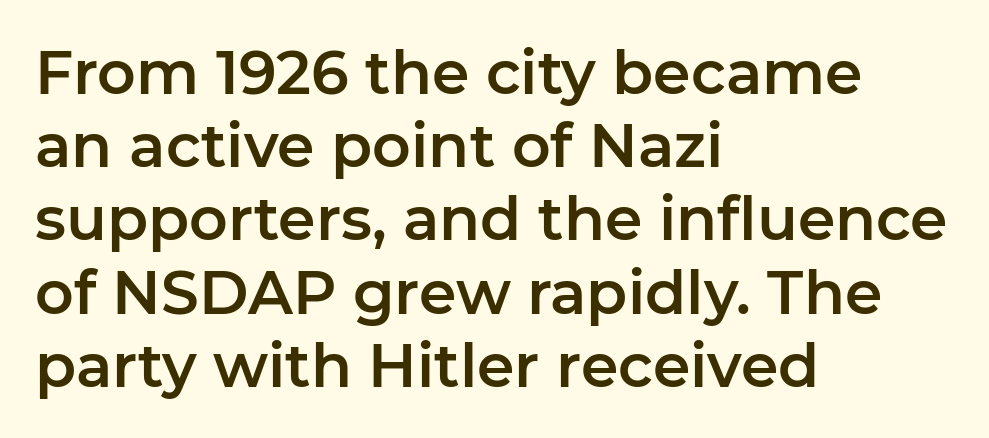
The image shows 60 px sans-serif type, upright; set left-aligned, line spacing 1.22x, normal letter spacing, not underlined; low stroke contrast and a medium x-height.
